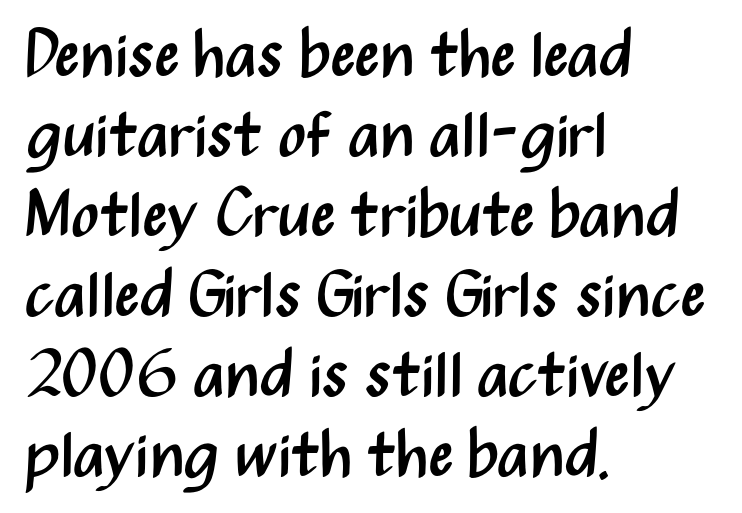
{"serif": "no", "italic": "no", "bold": "no", "weight": "regular", "width": "condensed", "stroke_contrast": "medium", "x_height": "medium", "monospaced": "no", "underline": "no", "align": "left", "line_spacing_ratio": 1.23, "letter_spacing": "normal", "letter_spacing_em": 0.0, "glyph_px": 65}
